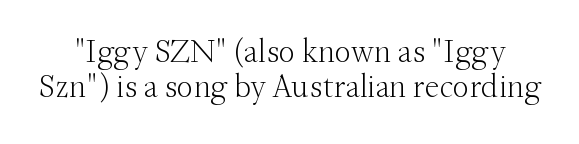
The image shows 33 px light serif type, upright; set tight line spacing (1.07x), normal letter spacing, not underlined; medium stroke contrast and a small x-height.
